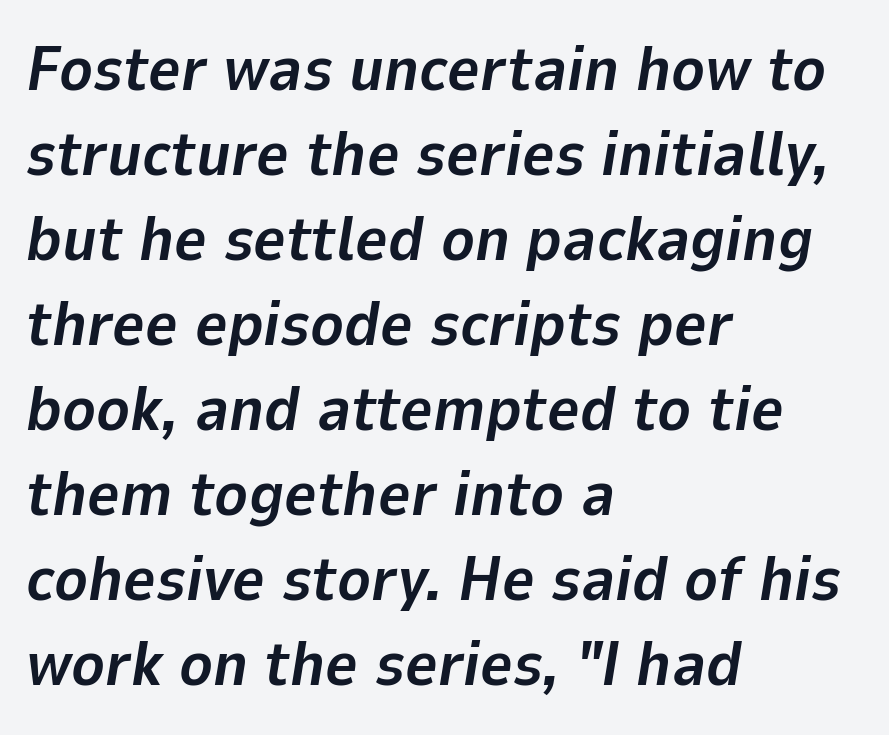
Q: Is the text bold? A: Yes.
Q: Is the text italic (slanted)? A: Yes, it leans right by about 9 degrees.
Q: Is the text underlined? A: No.
Q: How is the paragraph aligned? A: Left-aligned.
Q: Is the spacing between letters normal or unusually wide? A: Normal.
Q: Is the spacing between lines tight, normal or loose? A: Normal.
Q: Width (condensed, normal, or wide)? A: Normal.
Q: Stroke contrast? A: Low.
Q: x-height? A: Medium.
Q: Monospaced? A: No.
